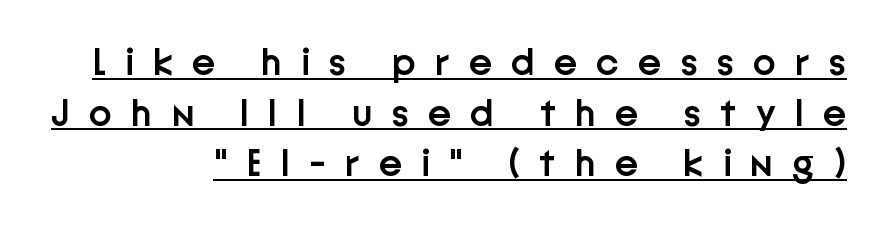
{"serif": "no", "italic": "no", "bold": "semi", "weight": "semibold", "width": "normal", "stroke_contrast": "low", "x_height": "medium", "monospaced": "no", "underline": "yes", "align": "right", "line_spacing": "normal", "line_spacing_ratio": 1.3, "letter_spacing": "wide", "letter_spacing_em": 0.49, "glyph_px": 39}
